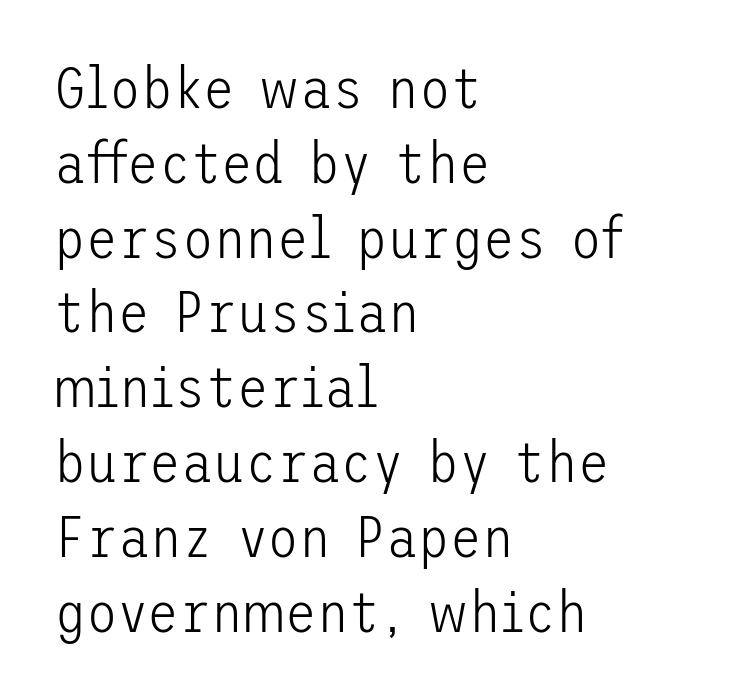
Q: Is the text bold? A: No.
Q: Is the text italic (slanted)? A: No, it is upright.
Q: Is the typeface a serif or a sans-serif typeface? A: Sans-serif.
Q: Is the text underlined? A: No.
Q: How is the paragraph aligned? A: Left-aligned.
Q: Is the spacing between letters normal or unusually wide? A: Normal.
Q: Is the spacing between lines tight, normal or loose? A: Normal.
Q: Width (condensed, normal, or wide)? A: Normal.
Q: Stroke contrast? A: Low.
Q: x-height? A: Medium.
